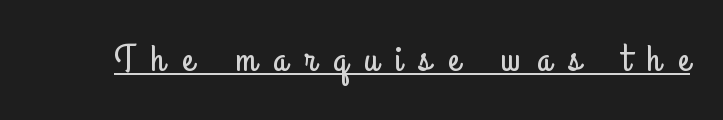
{"serif": "no", "width": "condensed", "stroke_contrast": "low", "x_height": "small", "monospaced": "no", "underline": "yes", "letter_spacing": "wide", "letter_spacing_em": 0.45, "glyph_px": 38}
